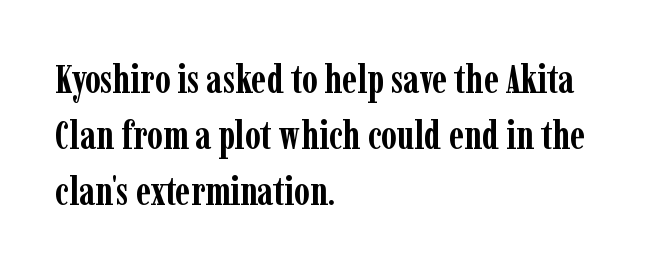
The image shows 40 px semibold, condensed serif type, upright; set left-aligned, normal line spacing (1.4x), normal letter spacing, not underlined; low stroke contrast and a medium x-height.
